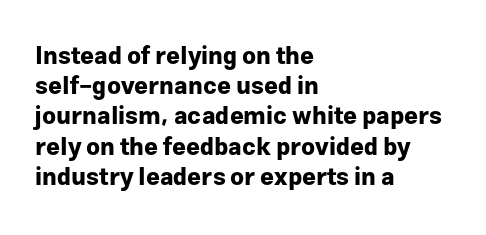
The ragged edge is on the right, which tells us the setting is flush left. The space beneath each line is pristine and unruled. This rendering leaves character spacing at its baseline value. The passage shown stacks its lines at a standard gap. Italic? Not at all — the glyphs are vertical. Emphasis by weight is at full strength: bold.
